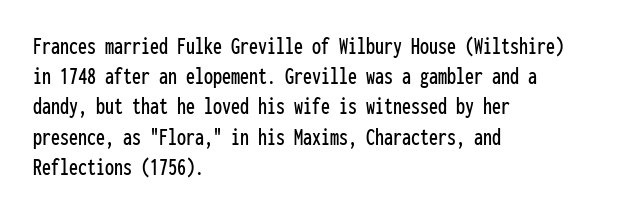
{"italic": "no", "underline": "no", "align": "left", "line_spacing": "normal", "line_spacing_ratio": 1.26, "letter_spacing": "normal", "letter_spacing_em": 0.0, "glyph_px": 24}
